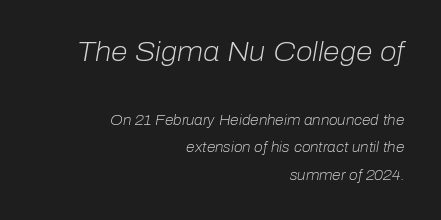
Q: Is the text bold? A: No.
Q: Is the text italic (slanted)? A: Yes, it leans right by about 10 degrees.
Q: Is the text underlined? A: No.
Q: How is the paragraph aligned? A: Right-aligned.
Q: Is the spacing between letters normal or unusually wide? A: Normal.
Q: Is the spacing between lines tight, normal or loose? A: Loose.
Q: Which block of text is set in a larger size, the first (top) or the second (bottom)? A: The first (top) one.
